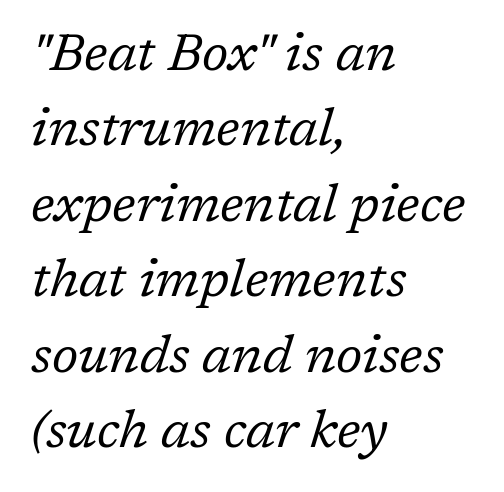
This sample has the flowing, uneven cadence of proportional lettering. Posture: slanted. The letters sit at their default tracking, neither squeezed nor spread. Small tapered or slab feet sit at the stroke ends, so this counts as serif. Honestly, the row spacing looks completely unremarkable. Glance below the letters and you will spot only blank space.
